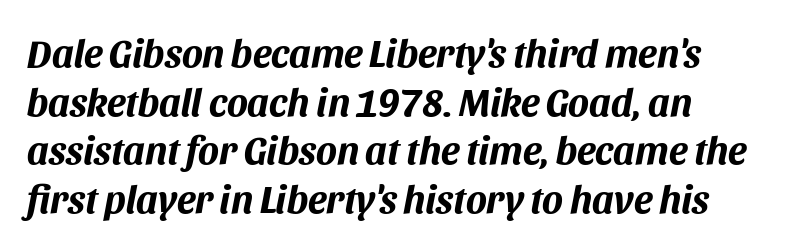
The image shows 39 px bold type, italic (leaning right); set normal line spacing (1.25x), normal letter spacing, not underlined; medium stroke contrast and a large x-height.
